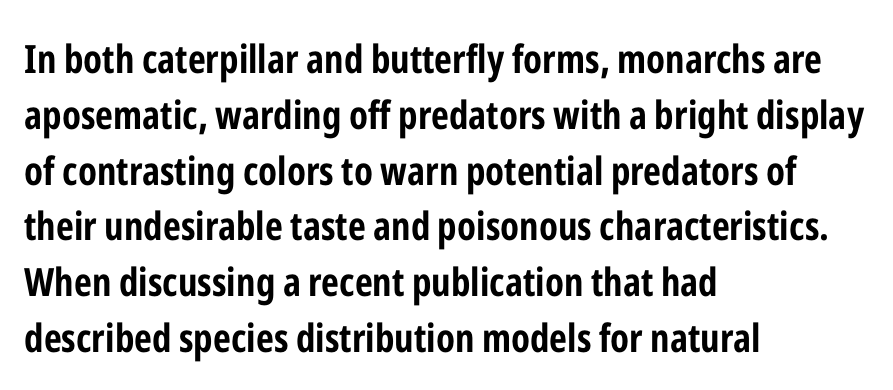
The paragraph shown leans on its left margin. What weight is shown? A full bold with thick strokes. Letters rest on an invisible, unmarked baseline. Evenly set lines give the paragraph a standard silhouette.
